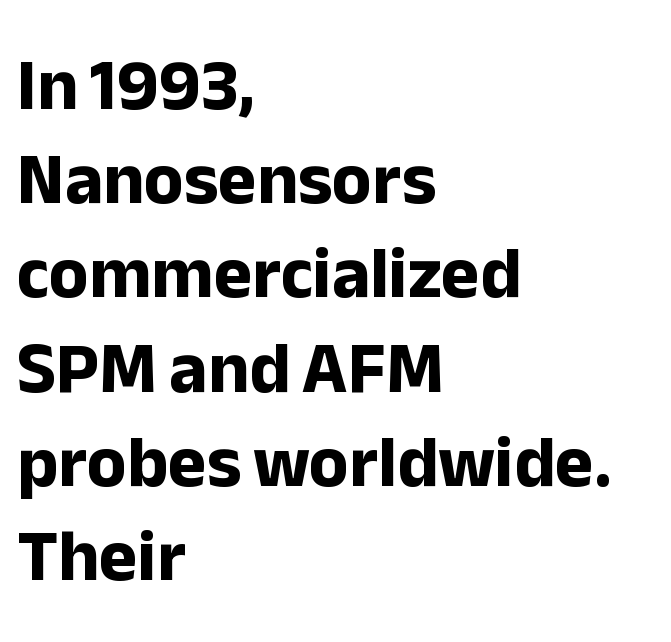
The image shows 73 px bold sans-serif type, upright; set left-aligned, normal line spacing (1.29x), normal letter spacing, not underlined; low stroke contrast and a medium x-height.
